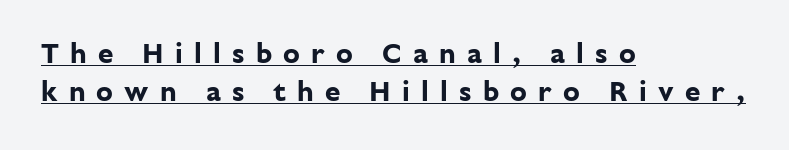
The image shows 28 px bold sans-serif type, upright; set left-aligned, normal line spacing (1.36x), unusually wide letter spacing (+0.4 em), underlined; low stroke contrast and a medium x-height.
